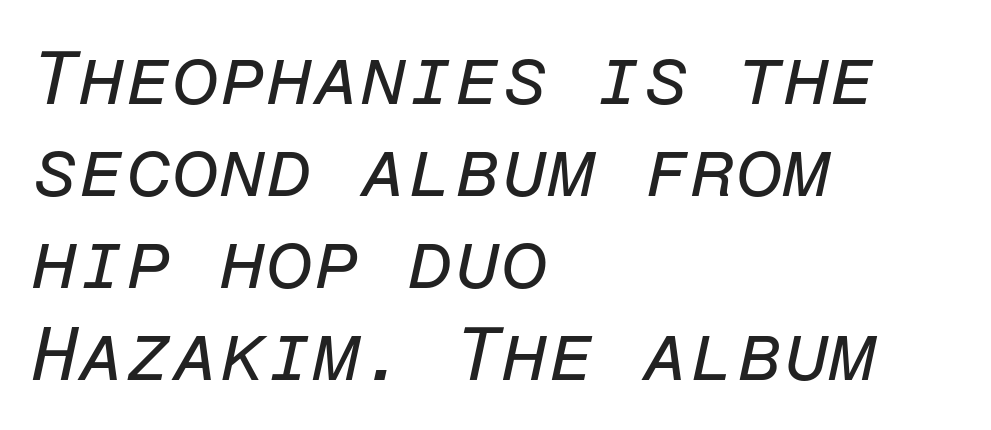
{"italic": "yes", "lean": "right", "slant_degrees": 12, "bold": "no", "weight": "regular", "width": "normal", "stroke_contrast": "low", "x_height": "medium", "monospaced": "yes", "underline": "no", "align": "left", "line_spacing_ratio": 1.21, "letter_spacing": "normal", "letter_spacing_em": 0.0, "glyph_px": 76}
